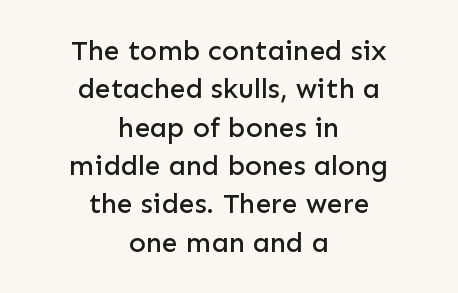
{"serif": "no", "italic": "no", "width": "normal", "stroke_contrast": "low", "x_height": "medium", "monospaced": "no", "underline": "no", "align": "center", "line_spacing": "normal", "line_spacing_ratio": 1.37, "letter_spacing": "normal", "letter_spacing_em": 0.0, "glyph_px": 28}
